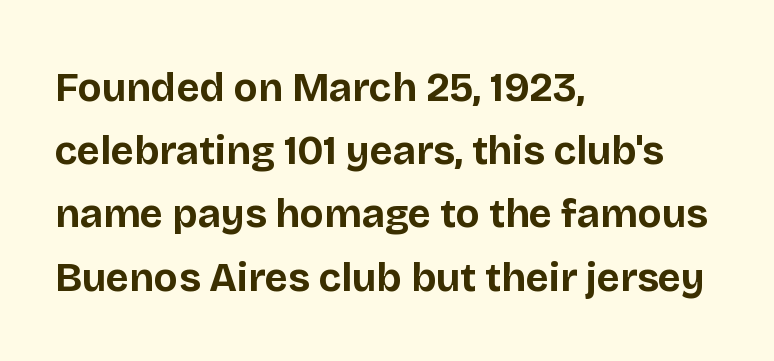
Q: Is the text bold? A: Yes.
Q: Is the text italic (slanted)? A: No, it is upright.
Q: Is the typeface a serif or a sans-serif typeface? A: Sans-serif.
Q: Is the text underlined? A: No.
Q: How is the paragraph aligned? A: Left-aligned.
Q: Is the spacing between letters normal or unusually wide? A: Normal.
Q: Is the spacing between lines tight, normal or loose? A: Normal.
Q: Width (condensed, normal, or wide)? A: Normal.
Q: Stroke contrast? A: Low.
Q: x-height? A: Large.
Q: Monospaced? A: No.
